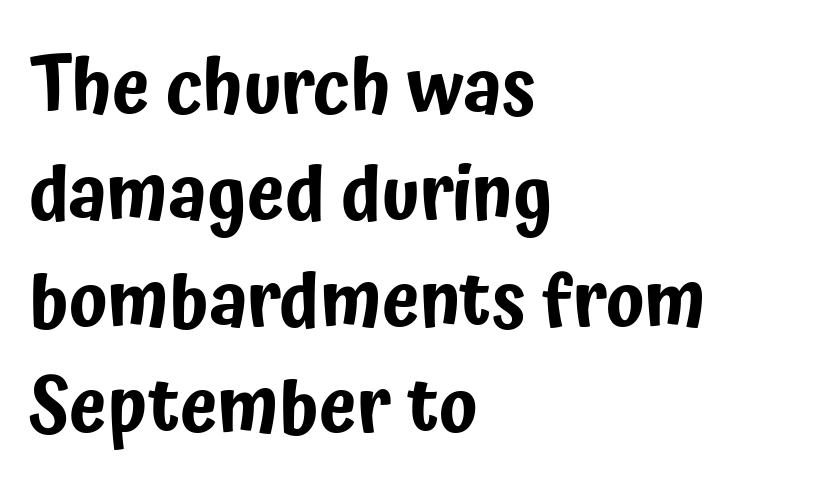
The image shows 76 px condensed sans-serif type, upright; set left-aligned, normal line spacing (1.4x), normal letter spacing, not underlined; low stroke contrast and a medium x-height.
